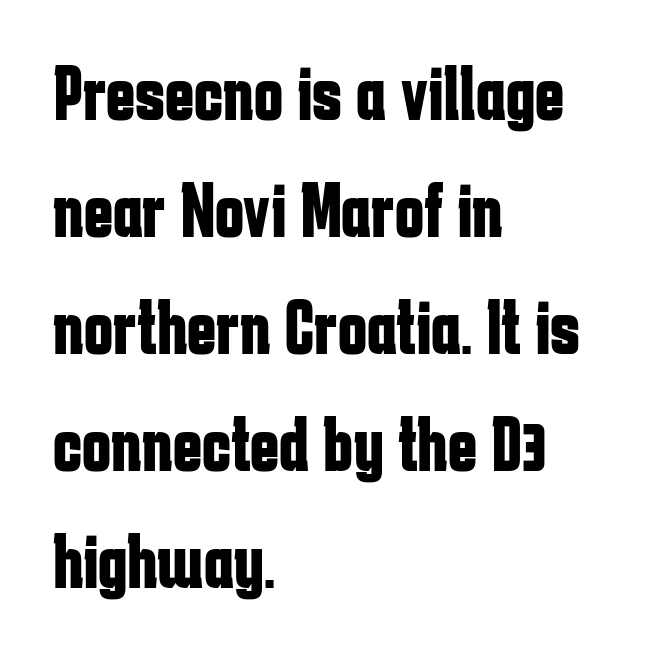
Do the characters align in a grid? No, the font is proportional. This sample uses plain, unmodified letter spacing. The space directly below the letters is spotless. Pretty heavy lettering here — definitely bold. Regular leading.
